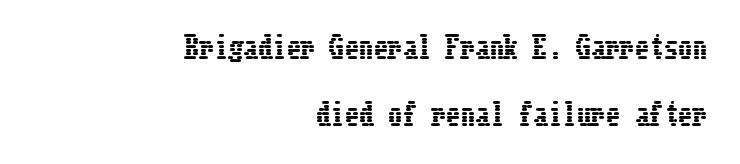
Q: Is the text italic (slanted)? A: No, it is upright.
Q: Is the text underlined? A: No.
Q: How is the paragraph aligned? A: Right-aligned.
Q: Is the spacing between letters normal or unusually wide? A: Normal.
Q: Is the spacing between lines tight, normal or loose? A: Loose.
Q: Width (condensed, normal, or wide)? A: Condensed.
Q: Stroke contrast? A: Low.
Q: x-height? A: Medium.
